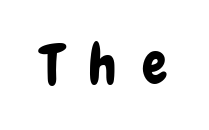
The image shows 56 px condensed sans-serif type, upright; set unusually wide letter spacing (+0.46 em), not underlined; low stroke contrast and a medium x-height.
